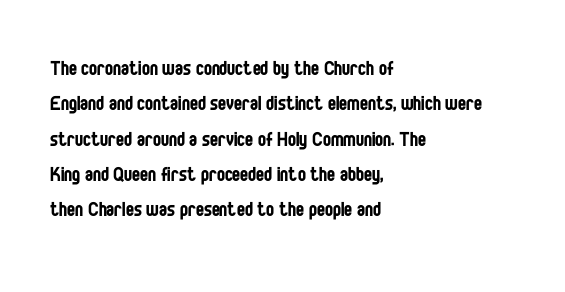
Q: Is the text bold? A: No.
Q: Is the text italic (slanted)? A: No, it is upright.
Q: Is the text underlined? A: No.
Q: How is the paragraph aligned? A: Left-aligned.
Q: Is the spacing between letters normal or unusually wide? A: Normal.
Q: Is the spacing between lines tight, normal or loose? A: Normal.
